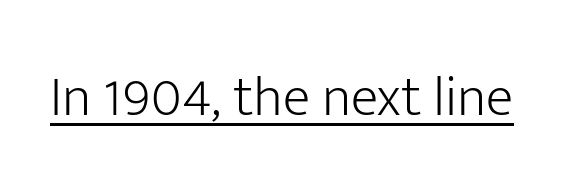
Q: Is the text bold? A: No.
Q: Is the text italic (slanted)? A: No, it is upright.
Q: Is the typeface a serif or a sans-serif typeface? A: Sans-serif.
Q: Is the text underlined? A: Yes.
Q: Is the spacing between letters normal or unusually wide? A: Normal.
Q: Width (condensed, normal, or wide)? A: Normal.
Q: Stroke contrast? A: Low.
Q: x-height? A: Medium.
Q: Monospaced? A: No.
